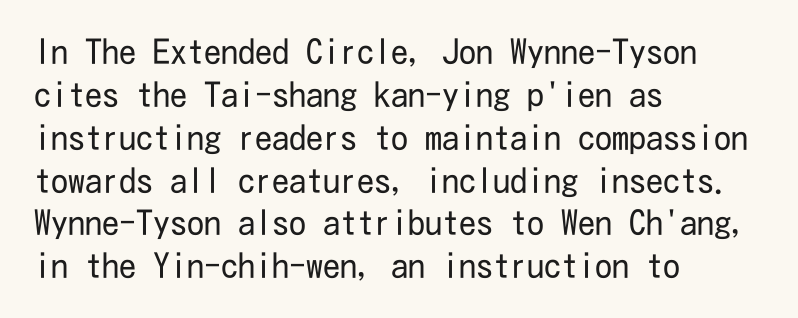
Q: Is the text bold? A: No.
Q: Is the text italic (slanted)? A: No, it is upright.
Q: Is the typeface a serif or a sans-serif typeface? A: Sans-serif.
Q: Is the text underlined? A: No.
Q: How is the paragraph aligned? A: Left-aligned.
Q: Is the spacing between letters normal or unusually wide? A: Normal.
Q: Is the spacing between lines tight, normal or loose? A: Normal.
Q: Width (condensed, normal, or wide)? A: Condensed.
Q: Stroke contrast? A: Low.
Q: x-height? A: Medium.
